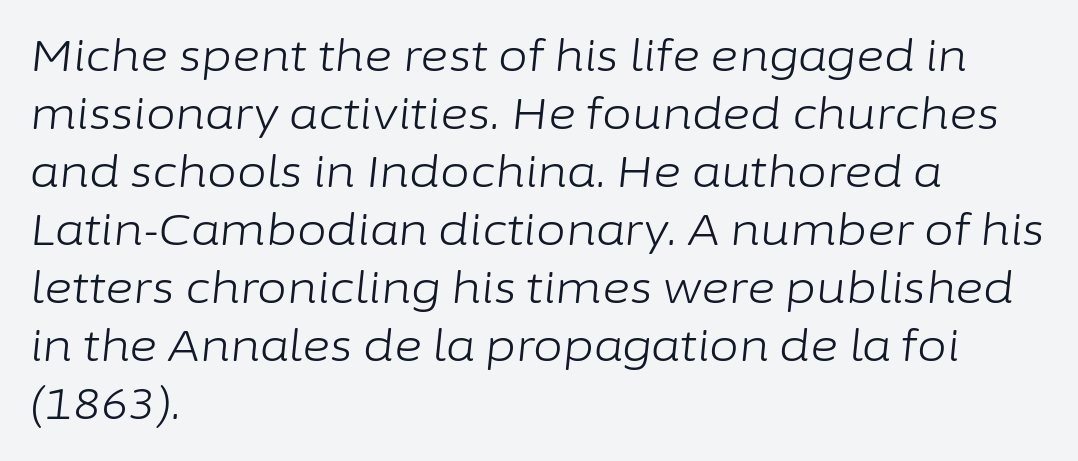
Q: Is the text bold? A: No.
Q: Is the text italic (slanted)? A: Yes, it leans right by about 6 degrees.
Q: Is the text underlined? A: No.
Q: How is the paragraph aligned? A: Left-aligned.
Q: Is the spacing between letters normal or unusually wide? A: Normal.
Q: Is the spacing between lines tight, normal or loose? A: Normal.
Q: Width (condensed, normal, or wide)? A: Normal.
Q: Stroke contrast? A: Low.
Q: x-height? A: Medium.
Q: Monospaced? A: No.
